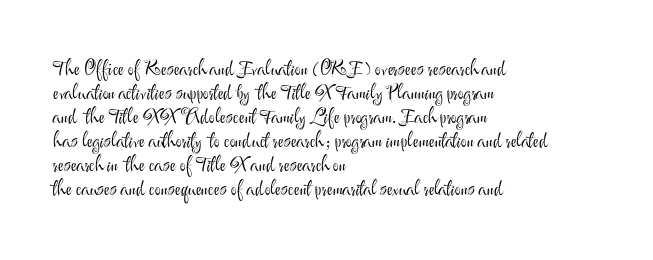
The image shows 20 px text type; set left-aligned, line spacing 1.2x, normal letter spacing, not underlined.
